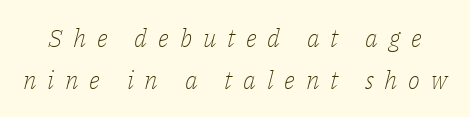
Q: Is the text bold? A: No.
Q: Is the text italic (slanted)? A: Yes, it leans right by about 14 degrees.
Q: Is the text underlined? A: No.
Q: Is the spacing between letters normal or unusually wide? A: Unusually wide.
Q: Is the spacing between lines tight, normal or loose? A: Normal.
